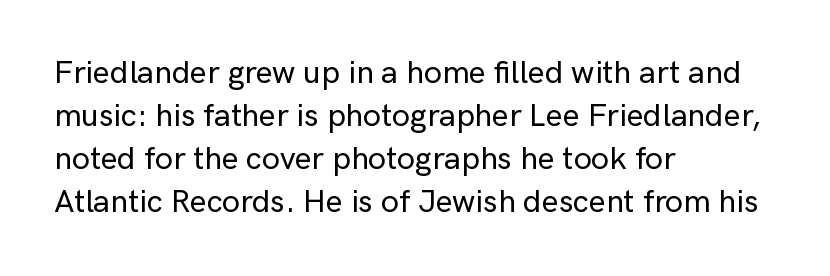
Q: Is the text italic (slanted)? A: No, it is upright.
Q: Is the typeface a serif or a sans-serif typeface? A: Sans-serif.
Q: Is the text underlined? A: No.
Q: How is the paragraph aligned? A: Left-aligned.
Q: Is the spacing between letters normal or unusually wide? A: Normal.
Q: Is the spacing between lines tight, normal or loose? A: Normal.
Q: Width (condensed, normal, or wide)? A: Normal.
Q: Stroke contrast? A: Low.
Q: x-height? A: Medium.
Q: Monospaced? A: No.
